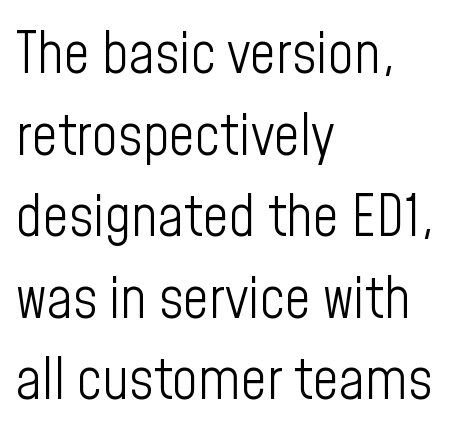
{"serif": "no", "italic": "no", "bold": "no", "weight": "light", "width": "condensed", "stroke_contrast": "low", "x_height": "medium", "monospaced": "no", "underline": "no", "align": "left", "line_spacing": "normal", "line_spacing_ratio": 1.43, "letter_spacing": "normal", "letter_spacing_em": 0.0, "glyph_px": 57}
